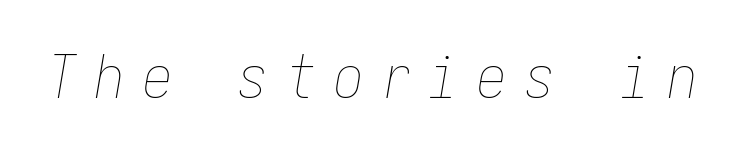
Q: Is the text bold? A: No.
Q: Is the text italic (slanted)? A: Yes, it leans right by about 10 degrees.
Q: Is the text underlined? A: No.
Q: Is the spacing between letters normal or unusually wide? A: Unusually wide.
Q: Width (condensed, normal, or wide)? A: Condensed.
Q: Stroke contrast? A: Low.
Q: x-height? A: Medium.
